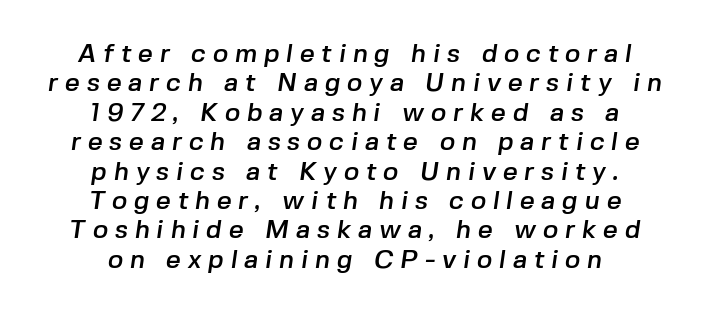
Q: Is the text underlined? A: No.
Q: How is the paragraph aligned? A: Centered.
Q: Is the spacing between letters normal or unusually wide? A: Unusually wide.
Q: Is the spacing between lines tight, normal or loose? A: Tight.
